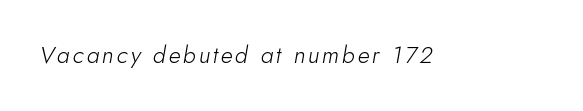
{"italic": "yes", "lean": "right", "slant_degrees": 10, "bold": "no", "underline": "no", "glyph_px": 23}
